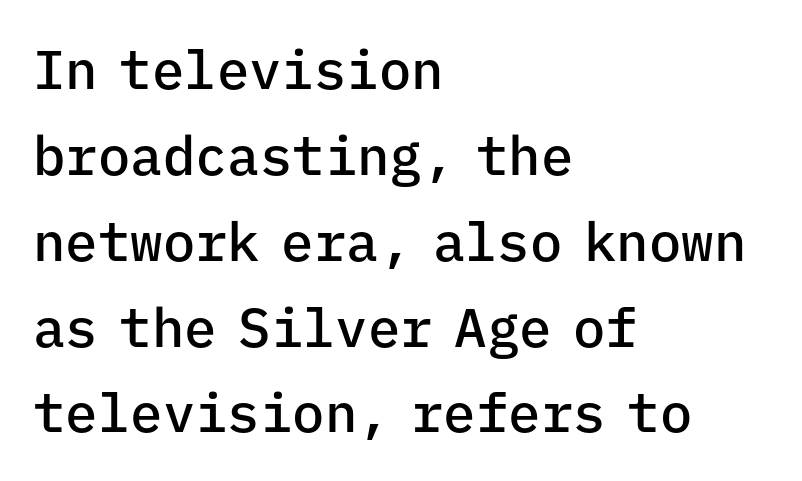
{"serif": "no", "italic": "no", "bold": "semi", "weight": "semibold", "width": "normal", "stroke_contrast": "low", "x_height": "medium", "monospaced": "yes", "underline": "no", "align": "left", "line_spacing": "normal", "line_spacing_ratio": 1.59, "letter_spacing": "normal", "letter_spacing_em": 0.0, "glyph_px": 54}
